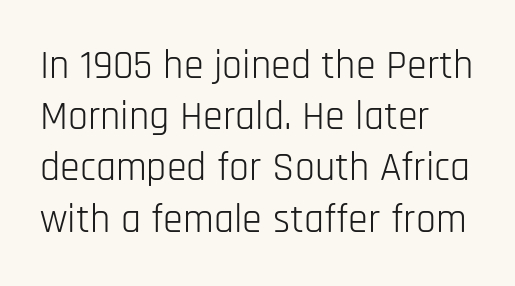
{"serif": "no", "italic": "no", "bold": "no", "weight": "light", "width": "condensed", "stroke_contrast": "low", "x_height": "large", "monospaced": "no", "underline": "no", "align": "left", "line_spacing": "normal", "line_spacing_ratio": 1.28, "letter_spacing": "normal", "letter_spacing_em": 0.0, "glyph_px": 40}
